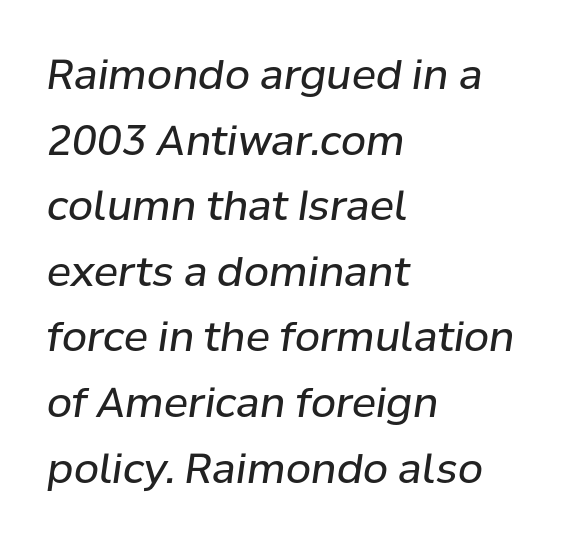
{"italic": "yes", "lean": "right", "slant_degrees": 8, "bold": "no", "weight": "regular", "width": "normal", "stroke_contrast": "low", "x_height": "medium", "monospaced": "no", "underline": "no", "align": "left", "line_spacing": "normal", "line_spacing_ratio": 1.6, "letter_spacing": "normal", "letter_spacing_em": 0.0, "glyph_px": 41}
